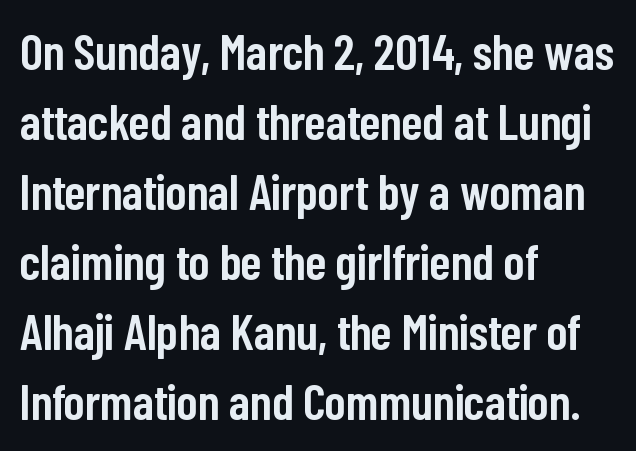
{"serif": "no", "italic": "no", "bold": "semi", "weight": "semibold", "width": "condensed", "stroke_contrast": "low", "x_height": "medium", "monospaced": "no", "underline": "no", "align": "left", "line_spacing": "normal", "line_spacing_ratio": 1.4, "letter_spacing": "normal", "letter_spacing_em": 0.0, "glyph_px": 50}
